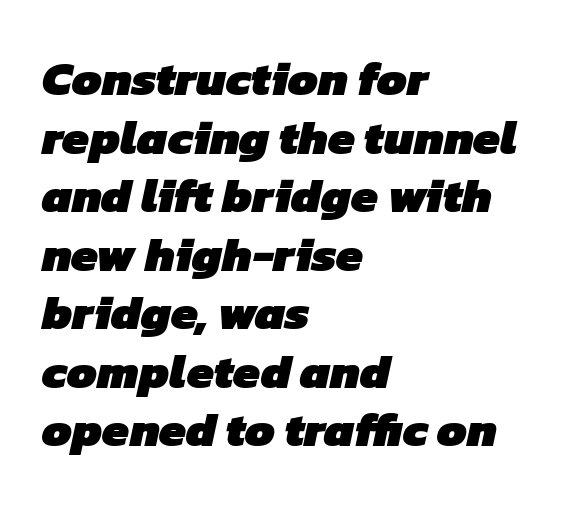
Q: Is the text bold? A: Yes.
Q: Is the typeface a serif or a sans-serif typeface? A: Sans-serif.
Q: Is the text underlined? A: No.
Q: How is the paragraph aligned? A: Left-aligned.
Q: Is the spacing between letters normal or unusually wide? A: Normal.
Q: Width (condensed, normal, or wide)? A: Normal.
Q: Stroke contrast? A: Low.
Q: x-height? A: Medium.
Q: Monospaced? A: No.
